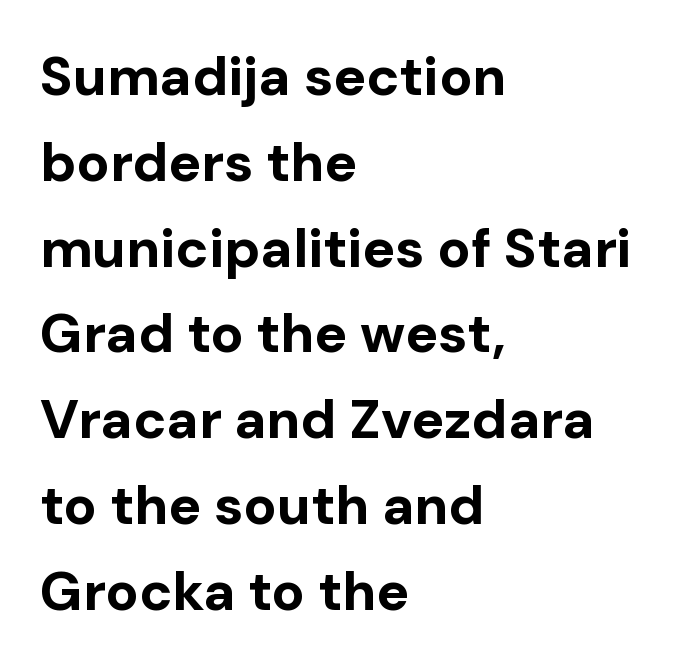
{"serif": "no", "italic": "no", "bold": "yes", "weight": "bold", "width": "normal", "stroke_contrast": "low", "x_height": "medium", "monospaced": "no", "underline": "no", "align": "left", "line_spacing": "normal", "line_spacing_ratio": 1.56, "letter_spacing": "normal", "letter_spacing_em": 0.0, "glyph_px": 55}
